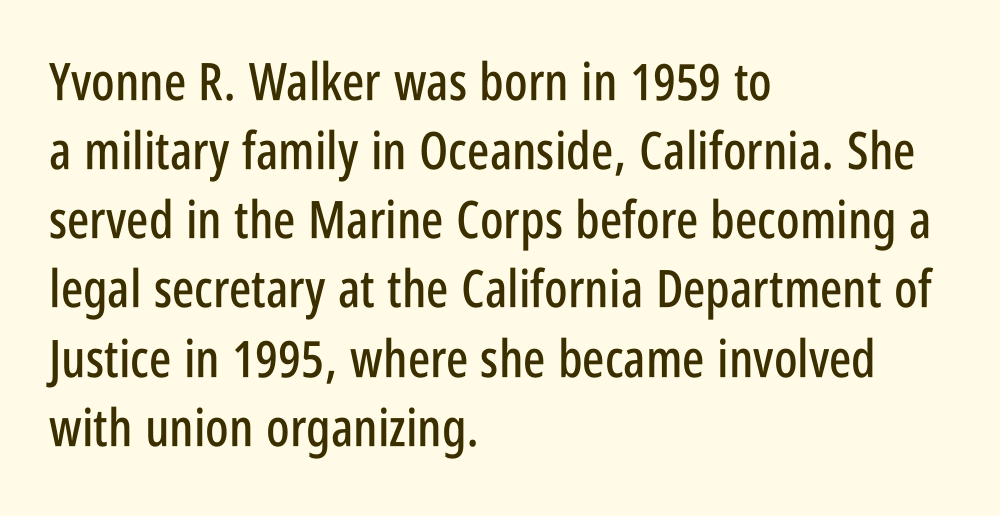
The image shows 52 px condensed sans-serif type, upright; set left-aligned, normal line spacing (1.33x), normal letter spacing, not underlined; low stroke contrast and a large x-height.
